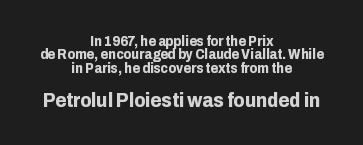
The rendering keeps characters at their native spacing. Typesetter's note: full bold, strokes at maximum text heaviness. This rendering uses center alignment, leaving both contours irregular but symmetric. Summary of vertical rhythm: compact, with narrow interline spacing. Block two is the big one; block one sits smaller above it.
